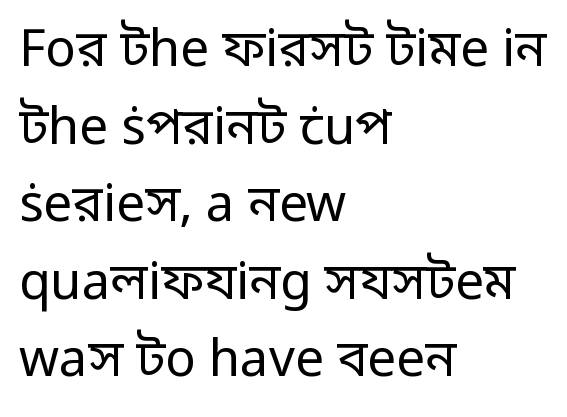
{"serif": "no", "italic": "no", "bold": "no", "weight": "regular", "width": "normal", "stroke_contrast": "low", "x_height": "medium", "monospaced": "no", "underline": "no", "align": "left", "line_spacing": "normal", "line_spacing_ratio": 1.52, "letter_spacing": "normal", "letter_spacing_em": 0.0, "glyph_px": 51}
